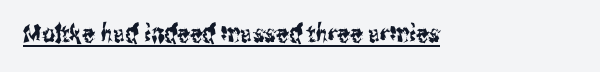
Q: Is the text italic (slanted)? A: No, it is upright.
Q: Is the text underlined? A: Yes.
Q: Is the spacing between letters normal or unusually wide? A: Normal.
